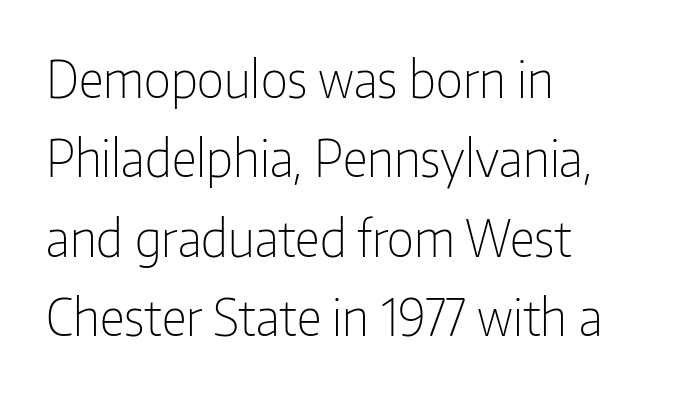
{"serif": "no", "italic": "no", "bold": "no", "weight": "light", "width": "condensed", "stroke_contrast": "low", "x_height": "medium", "monospaced": "no", "underline": "no", "align": "left", "line_spacing": "normal", "line_spacing_ratio": 1.59, "letter_spacing": "normal", "letter_spacing_em": 0.0, "glyph_px": 50}
